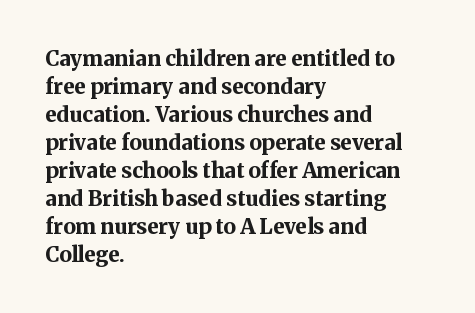
The image shows 21 px bold type, upright; set left-aligned, normal line spacing (1.33x), normal letter spacing, not underlined.
